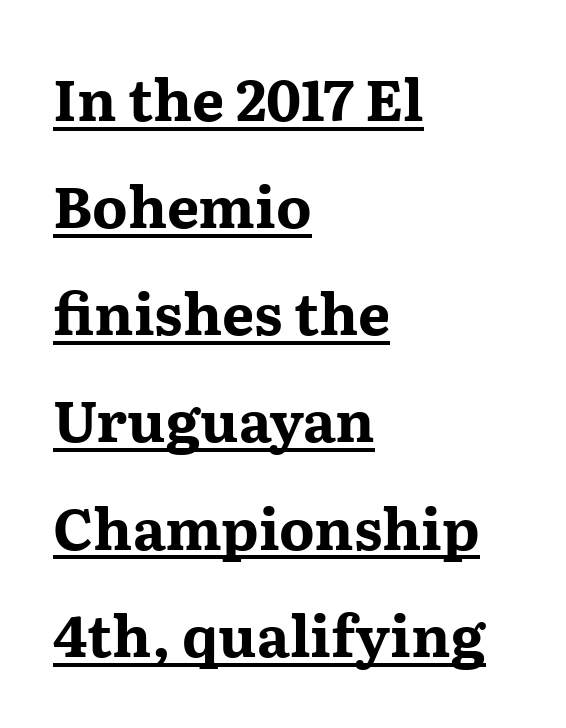
Q: Is the text bold? A: Yes.
Q: Is the text italic (slanted)? A: No, it is upright.
Q: Is the typeface a serif or a sans-serif typeface? A: Serif.
Q: Is the text underlined? A: Yes.
Q: How is the paragraph aligned? A: Left-aligned.
Q: Is the spacing between letters normal or unusually wide? A: Normal.
Q: Width (condensed, normal, or wide)? A: Wide.
Q: Stroke contrast? A: Medium.
Q: x-height? A: Medium.
Q: Monospaced? A: No.
